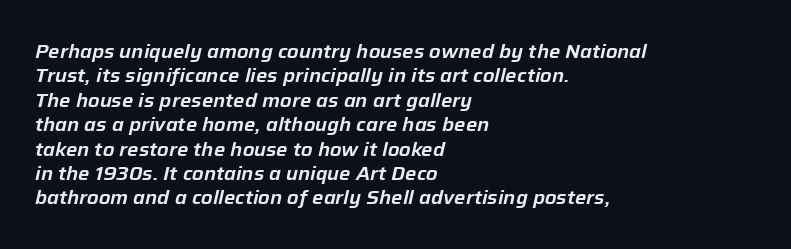
The image shows 20 px text type, italic (leaning right); set left-aligned, line spacing 1.22x, normal letter spacing, not underlined.
